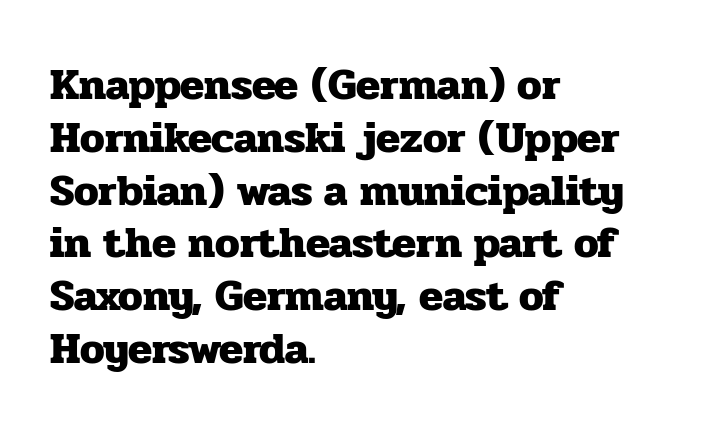
The image shows 44 px heavy serif type, upright; set left-aligned, line spacing 1.2x, normal letter spacing, not underlined; low stroke contrast and a medium x-height.
